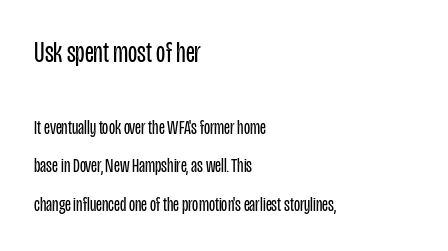
Q: Is the text bold? A: No.
Q: Is the text italic (slanted)? A: No, it is upright.
Q: Is the typeface a serif or a sans-serif typeface? A: Sans-serif.
Q: Is the text underlined? A: No.
Q: How is the paragraph aligned? A: Left-aligned.
Q: Is the spacing between letters normal or unusually wide? A: Normal.
Q: Is the spacing between lines tight, normal or loose? A: Loose.
Q: Which block of text is set in a larger size, the first (top) or the second (bottom)? A: The first (top) one.
Q: Width (condensed, normal, or wide)? A: Condensed.
Q: Stroke contrast? A: Low.
Q: x-height? A: Large.
Q: Monospaced? A: No.
